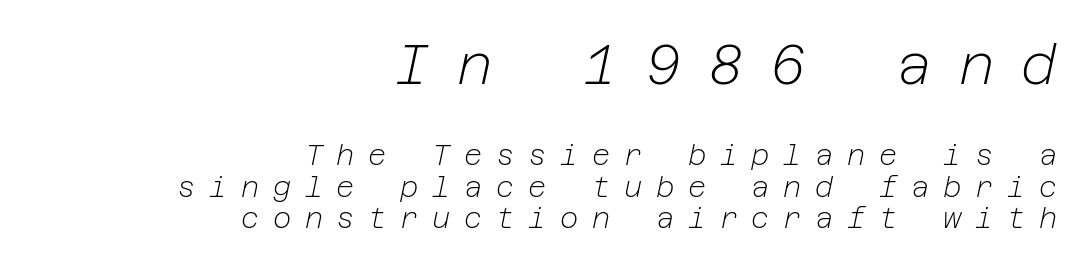
Q: Is the text bold? A: No.
Q: Is the text italic (slanted)? A: Yes, it leans right by about 12 degrees.
Q: Is the text underlined? A: No.
Q: How is the paragraph aligned? A: Right-aligned.
Q: Is the spacing between letters normal or unusually wide? A: Unusually wide.
Q: Is the spacing between lines tight, normal or loose? A: Tight.
Q: Which block of text is set in a larger size, the first (top) or the second (bottom)? A: The first (top) one.
Q: Width (condensed, normal, or wide)? A: Normal.
Q: Stroke contrast? A: Low.
Q: x-height? A: Medium.
